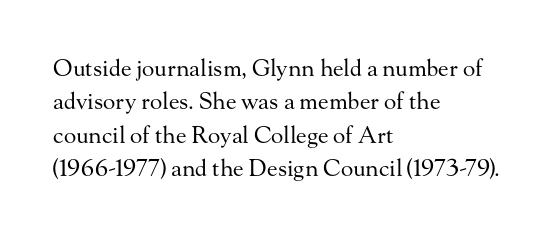
How would I describe the line gaps? Plain and ordinary. Just letters on the line, the space beneath them empty. Alignment: flush left. In terms of posture, this sample is upright.
